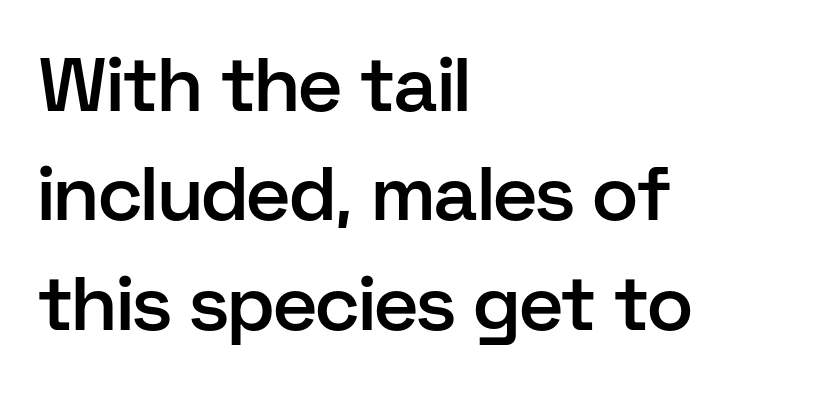
The glyphs have the mass of a demibold cut, below bold. Successive baselines arrive at the customary interval. Does the type have serifs? No, each stem ends abruptly. Character widths vary here, with narrow letters taking less room than wide ones. In CSS terms this would be text-align: left.
